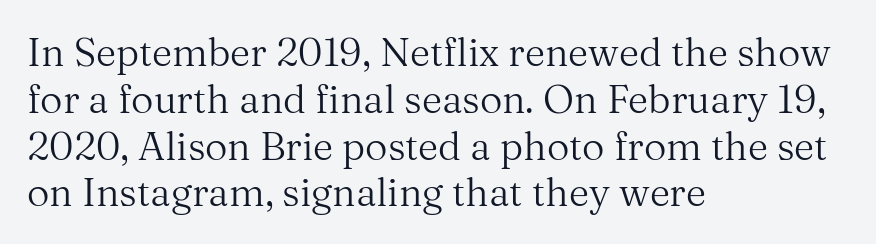
Check the space under the baseline: it is left empty. Is the letter spacing exaggerated? No — it looks like the ordinary default. Teacher's note: observe the even left margin — that is flush-left alignment. Letterform terminals end in serifs throughout the passage. It's the straight-up-and-down kind of type. Heaviness? Minimal to ordinary, like unemphasized prose.
